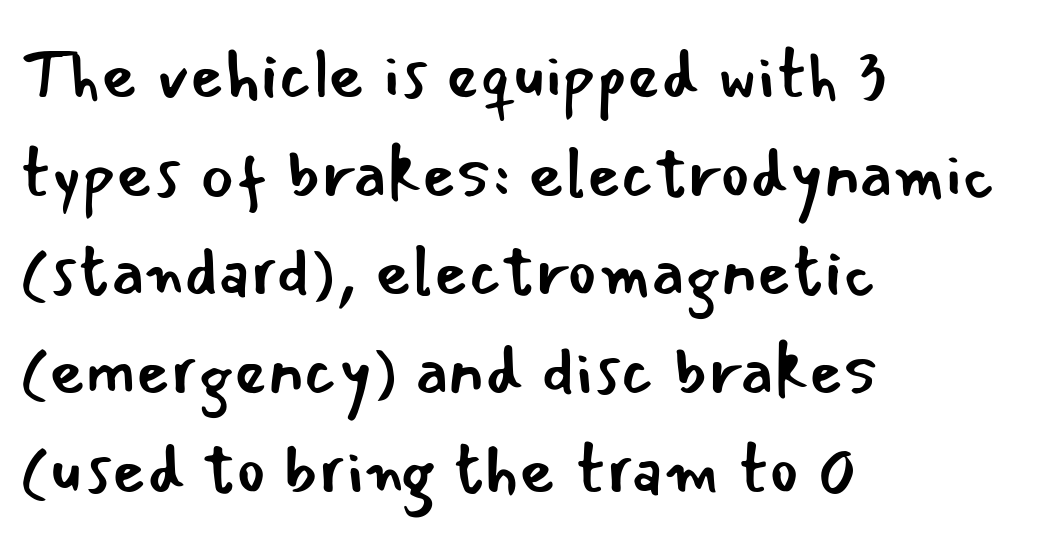
The image shows 70 px regular-weight sans-serif type, upright; set left-aligned, normal line spacing (1.41x), normal letter spacing, not underlined; low stroke contrast and a small x-height.
